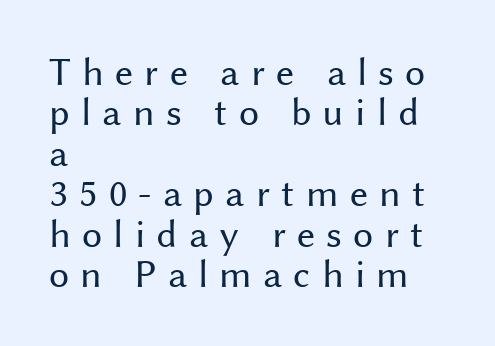
{"serif": "no", "italic": "no", "bold": "no", "weight": "regular", "width": "normal", "stroke_contrast": "medium", "x_height": "medium", "monospaced": "no", "underline": "no", "align": "left", "line_spacing": "tight", "line_spacing_ratio": 1.01, "letter_spacing": "wide", "letter_spacing_em": 0.28, "glyph_px": 40}
